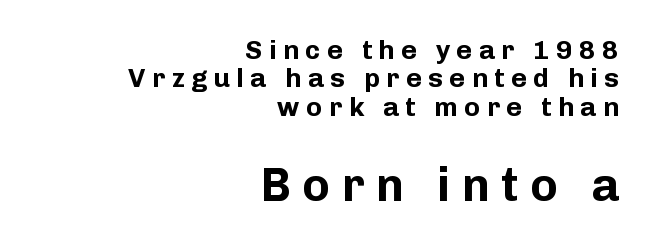
The image shows 47 px bold sans-serif type, upright; set right-aligned, tight line spacing (1.05x), unusually wide letter spacing (+0.24 em), not underlined; the second (bottom) block is 1.74x larger; low stroke contrast and a medium x-height.
